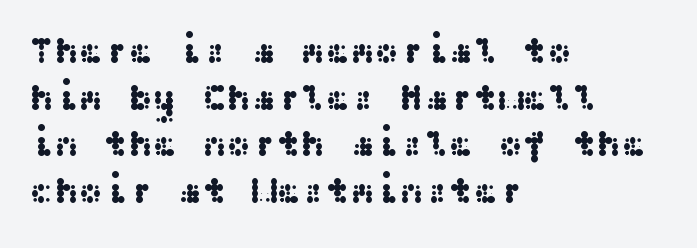
Q: Is the text italic (slanted)? A: No, it is upright.
Q: Is the typeface a serif or a sans-serif typeface? A: Sans-serif.
Q: Is the text underlined? A: No.
Q: How is the paragraph aligned? A: Left-aligned.
Q: Is the spacing between letters normal or unusually wide? A: Normal.
Q: Is the spacing between lines tight, normal or loose? A: Normal.
Q: Width (condensed, normal, or wide)? A: Wide.
Q: Stroke contrast? A: Medium.
Q: x-height? A: Medium.
